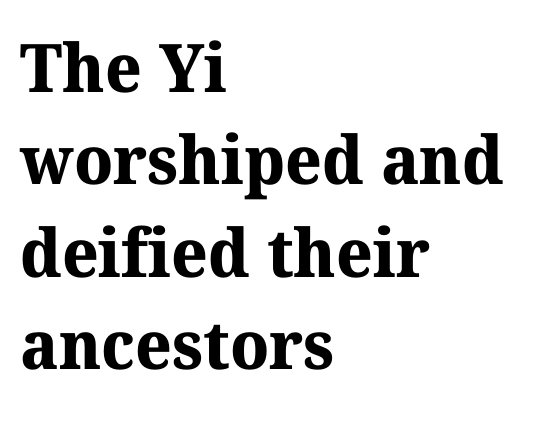
The image shows 67 px bold serif type; set left-aligned, normal line spacing (1.38x), normal letter spacing, not underlined; medium stroke contrast and a medium x-height.
